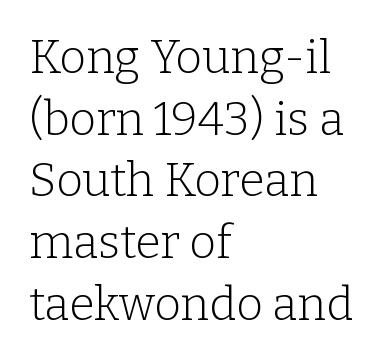
Descenders hang freely into open space. No letter is thick-stroked: the sample isn't bold. The rendering shows small feet on the letterforms — a serif design. A typesetter would mark this as roman, not italic. Reading down the block, your eye returns to a fixed left position each line.
